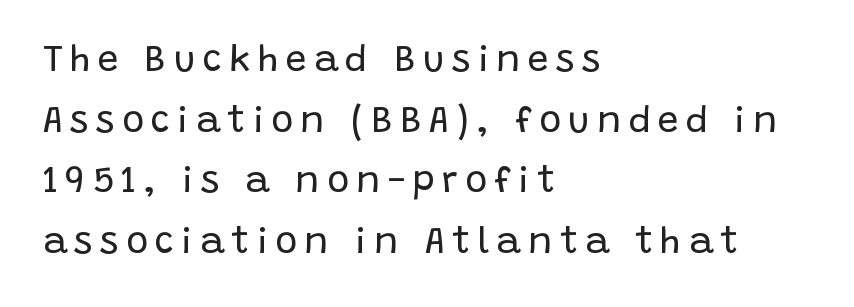
These lines stack with their left ends in a neat column. Substantial extra tracking has been applied to these lines. The passage shown stacks its lines at a standard gap. The glyphs are unaccompanied by any horizontal stroke below them. No extra ink here — the face is not bold. Typographically, this falls in the sans-serif category.
